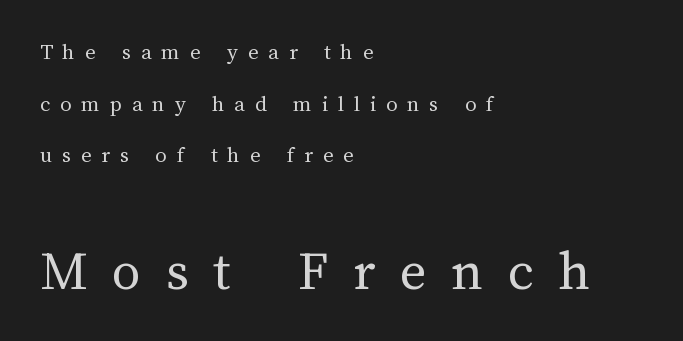
Q: Is the text bold? A: No.
Q: Is the text italic (slanted)? A: No, it is upright.
Q: Is the text underlined? A: No.
Q: How is the paragraph aligned? A: Left-aligned.
Q: Is the spacing between letters normal or unusually wide? A: Unusually wide.
Q: Is the spacing between lines tight, normal or loose? A: Loose.
Q: Which block of text is set in a larger size, the first (top) or the second (bottom)? A: The second (bottom) one.
Q: Width (condensed, normal, or wide)? A: Normal.
Q: Stroke contrast? A: Medium.
Q: x-height? A: Medium.
Q: Monospaced? A: No.
